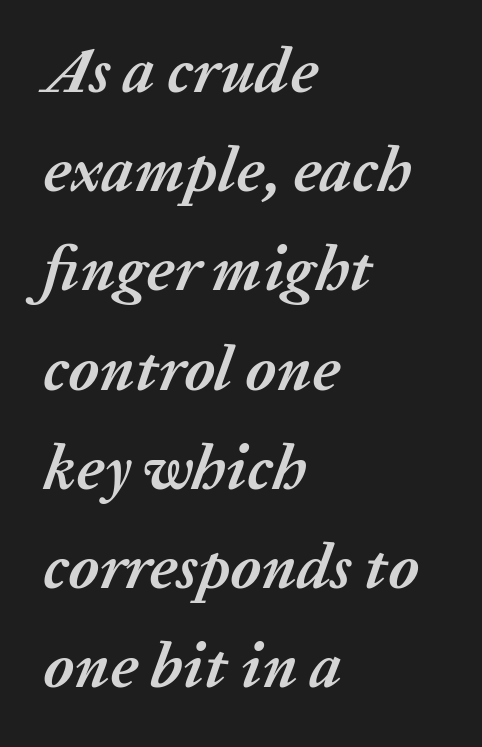
{"italic": "yes", "lean": "right", "slant_degrees": 20, "bold": "yes", "weight": "semibold", "width": "normal", "stroke_contrast": "medium", "x_height": "medium", "monospaced": "no", "underline": "no", "align": "left", "line_spacing": "normal", "line_spacing_ratio": 1.55, "letter_spacing": "normal", "letter_spacing_em": 0.0, "glyph_px": 64}
